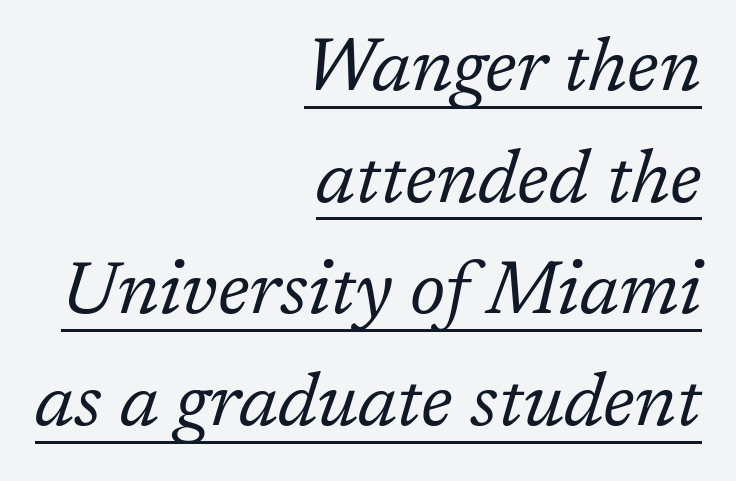
Weight: regular or lighter. The letters carry serifs — small finishing strokes at the ends of their stems. Note the varied advance widths — an 'i' is clearly narrower than an 'm'. The rendering applies a slant to the glyphs.
